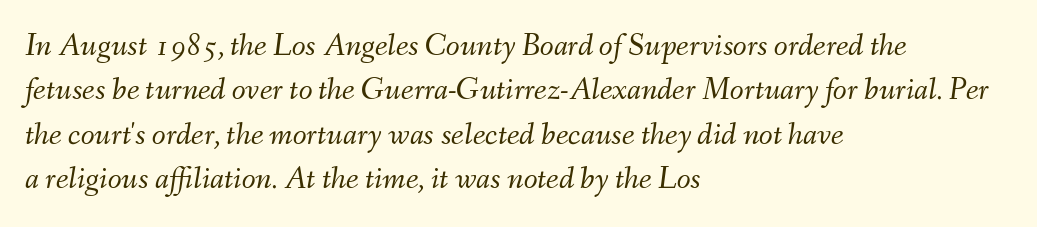
The image shows 32 px light type, italic (leaning right); set left-aligned, normal line spacing (1.39x), normal letter spacing, not underlined; medium stroke contrast and a small x-height.
